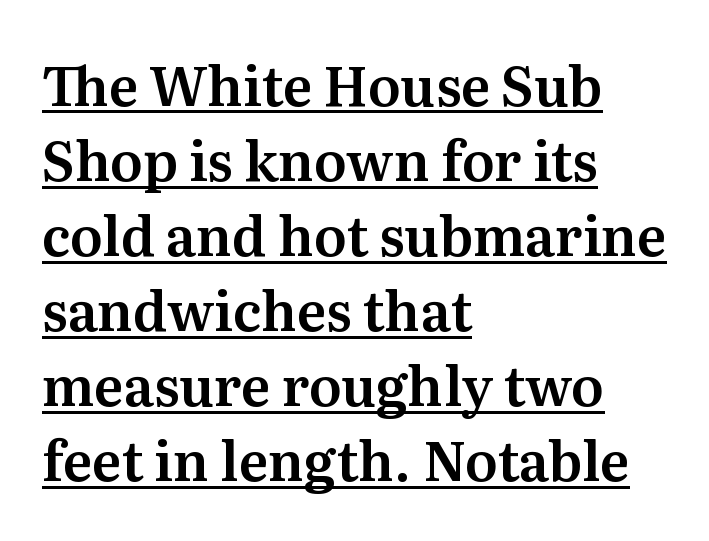
Q: Is the text italic (slanted)? A: No, it is upright.
Q: Is the typeface a serif or a sans-serif typeface? A: Serif.
Q: Is the text underlined? A: Yes.
Q: How is the paragraph aligned? A: Left-aligned.
Q: Is the spacing between letters normal or unusually wide? A: Normal.
Q: Is the spacing between lines tight, normal or loose? A: Normal.
Q: Width (condensed, normal, or wide)? A: Normal.
Q: Stroke contrast? A: Medium.
Q: x-height? A: Medium.
Q: Monospaced? A: No.
